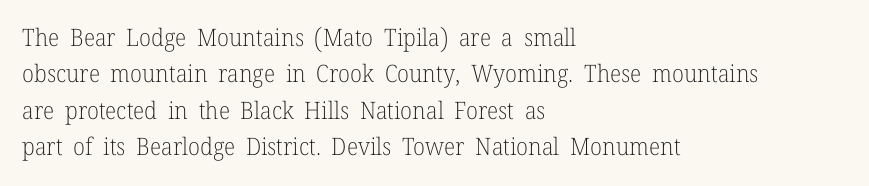
Q: Is the text bold? A: No.
Q: Is the text italic (slanted)? A: No, it is upright.
Q: Is the text underlined? A: No.
Q: How is the paragraph aligned? A: Left-aligned.
Q: Is the spacing between letters normal or unusually wide? A: Normal.
Q: Is the spacing between lines tight, normal or loose? A: Normal.
